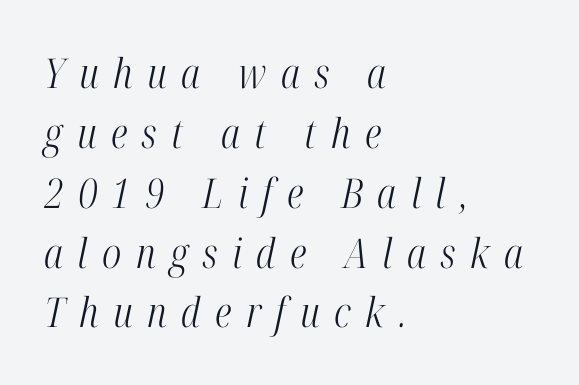
The image shows 41 px light, condensed serif type, italic (leaning right); set left-aligned, normal line spacing (1.46x), unusually wide letter spacing (+0.35 em), not underlined; high stroke contrast and a medium x-height.
